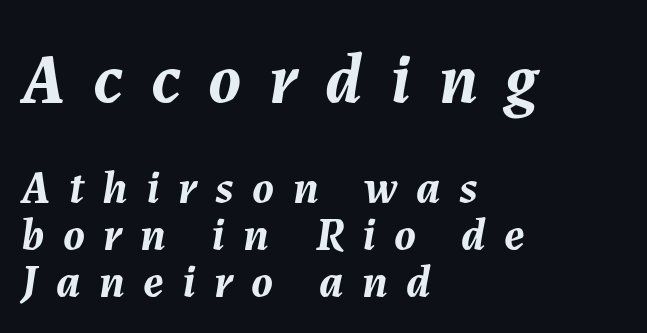
Q: Is the text bold? A: Yes.
Q: Is the text italic (slanted)? A: Yes, it leans right by about 7 degrees.
Q: Is the text underlined? A: No.
Q: How is the paragraph aligned? A: Left-aligned.
Q: Is the spacing between letters normal or unusually wide? A: Unusually wide.
Q: Is the spacing between lines tight, normal or loose? A: Tight.
Q: Which block of text is set in a larger size, the first (top) or the second (bottom)? A: The first (top) one.
Q: Width (condensed, normal, or wide)? A: Normal.
Q: Stroke contrast? A: Medium.
Q: x-height? A: Medium.
Q: Monospaced? A: No.
